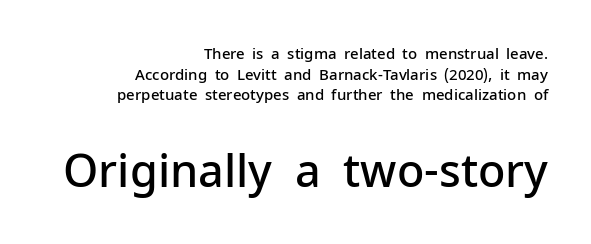
Proportional: the letters do not fall into vertical columns. The passage shown is not underscored anywhere. This sample keeps an unexceptional amount of space between lines. Stems and bowls a touch heavier than normal — semibold. Right-aligned paragraph, ragged on the left.
